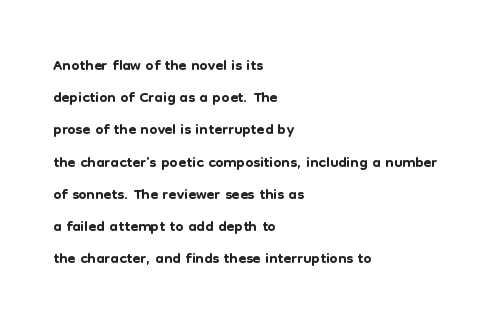
The image shows 23 px text type, upright; set left-aligned, normal line spacing (1.4x), normal letter spacing, not underlined.
